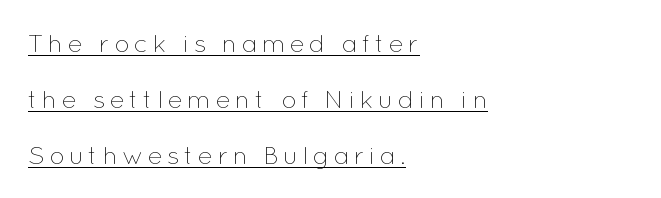
The image shows 25 px text type, upright; set left-aligned, loose line spacing (2.24x), underlined.
